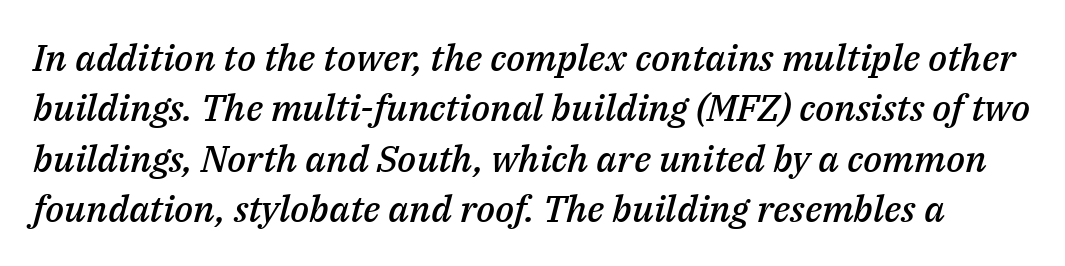
Q: Is the text bold? A: Semi-bold.
Q: Is the text italic (slanted)? A: Yes, it leans right by about 14 degrees.
Q: Is the text underlined? A: No.
Q: Is the spacing between letters normal or unusually wide? A: Normal.
Q: Is the spacing between lines tight, normal or loose? A: Normal.
Q: Width (condensed, normal, or wide)? A: Normal.
Q: Stroke contrast? A: Medium.
Q: x-height? A: Medium.
Q: Monospaced? A: No.
